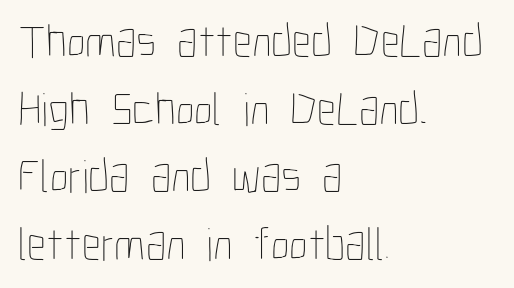
Q: Is the text bold? A: No.
Q: Is the text italic (slanted)? A: No, it is upright.
Q: Is the text underlined? A: No.
Q: How is the paragraph aligned? A: Left-aligned.
Q: Is the spacing between letters normal or unusually wide? A: Normal.
Q: Is the spacing between lines tight, normal or loose? A: Normal.
Q: Width (condensed, normal, or wide)? A: Condensed.
Q: Stroke contrast? A: Low.
Q: x-height? A: Medium.
Q: Monospaced? A: No.
